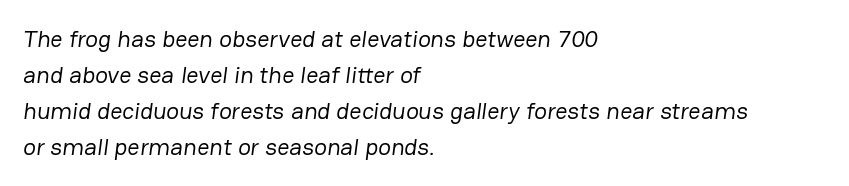
{"bold": "no", "underline": "no", "align": "left", "line_spacing": "normal", "line_spacing_ratio": 1.5, "letter_spacing": "normal", "letter_spacing_em": 0.0, "glyph_px": 24}
